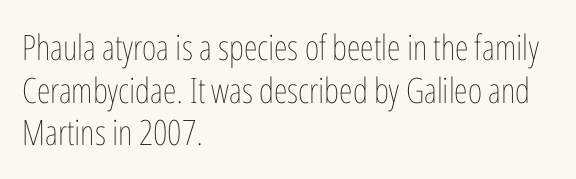
The image shows 35 px thin, condensed type, upright; set left-aligned, line spacing 1.22x, normal letter spacing, not underlined; low stroke contrast and a medium x-height.
